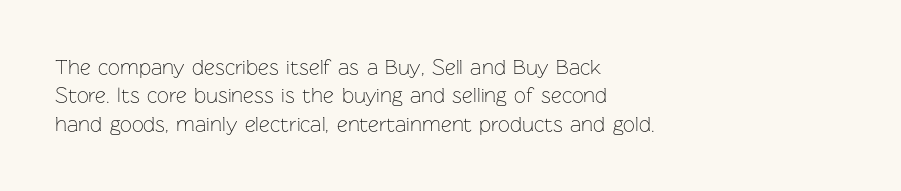
Q: Is the text bold? A: No.
Q: Is the text italic (slanted)? A: No, it is upright.
Q: Is the text underlined? A: No.
Q: How is the paragraph aligned? A: Left-aligned.
Q: Is the spacing between letters normal or unusually wide? A: Normal.
Q: Is the spacing between lines tight, normal or loose? A: Normal.
